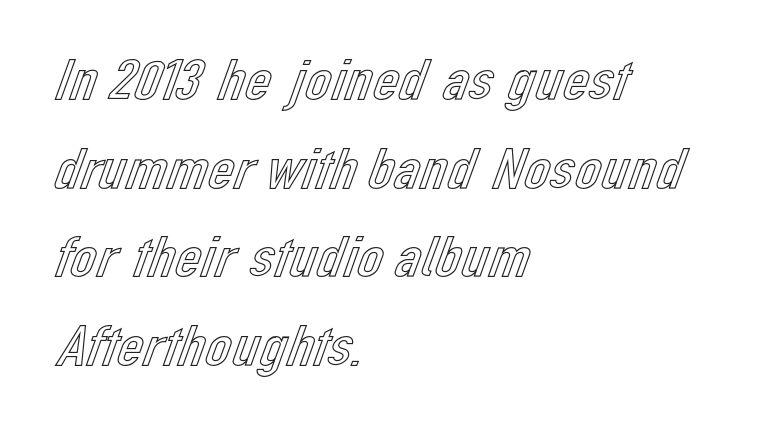
The image shows 58 px text type; set left-aligned, normal line spacing (1.53x), normal letter spacing, not underlined; a medium x-height.
